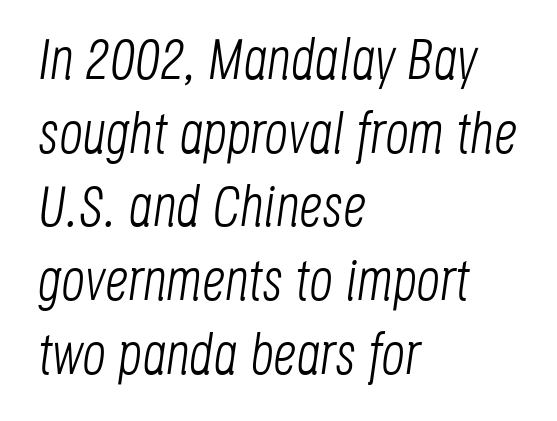
Character widths vary here, with narrow letters taking less room than wide ones. This rendering leaves character spacing at its baseline value. Underlining? Definitely not there. The rag falls on the right side of this text block. If you measured baseline to baseline, you'd find a middling distance.
